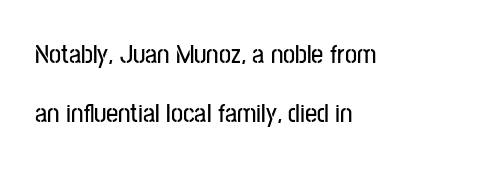
Style check: upright. Inter-character spacing is left at the font's built-in metrics. The text block is weighted toward the left margin, trailing off unevenly rightward. Check under the words: just untouched page. Rows of type keep a wide berth in the vertical direction.
